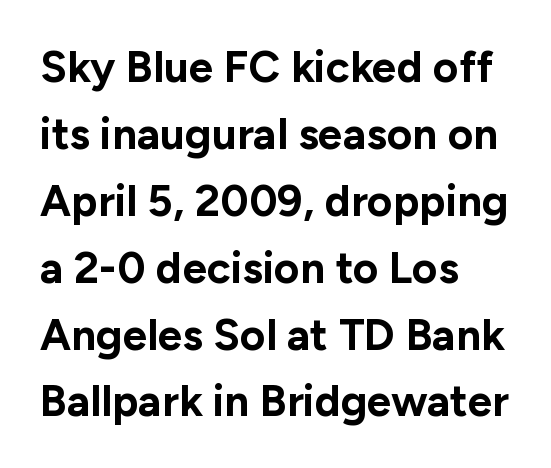
The typesetting leans heavy: a genuine bold. Upright lettering throughout. Anything drawn beneath the words? Only blank space. Regarding leading, the lines here are spaced in the standard way. The face used here is rendered with its standard letterfit. Note: no serifs on the glyphs.
